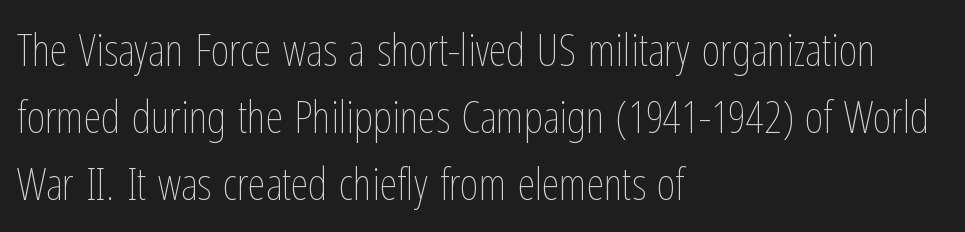
This reads as an unemphasized weight, regular at the heaviest. The letters advance in unequal steps, a hallmark of proportional type. Students, observe: this is what conventionally led text looks like. Posture: vertical. Students, note that the glyphs here touch the page at normal intervals.
